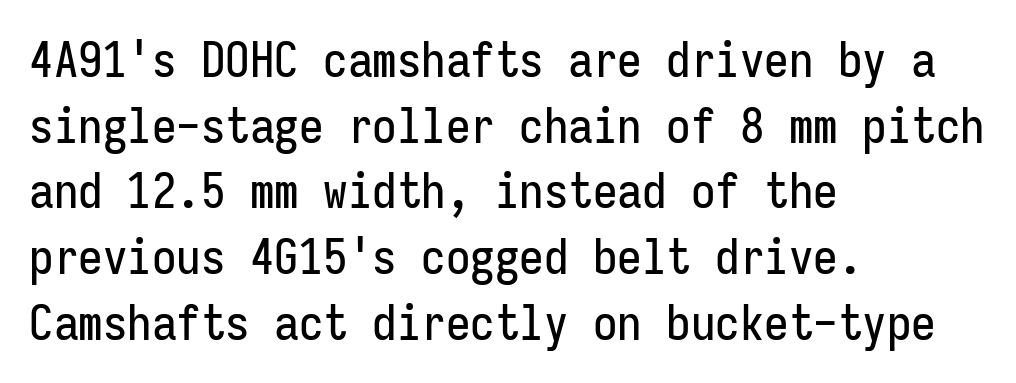
A clean baseline with only descenders dipping below it. Grotesque or geometric, the face here clearly has no serifs. Horizontally, the lines are justified to the leading edge only. Whoever set this chose a conventional vertical rhythm.
